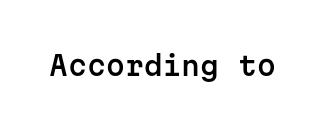
The image shows 27 px text type, upright; set normal letter spacing, not underlined.
